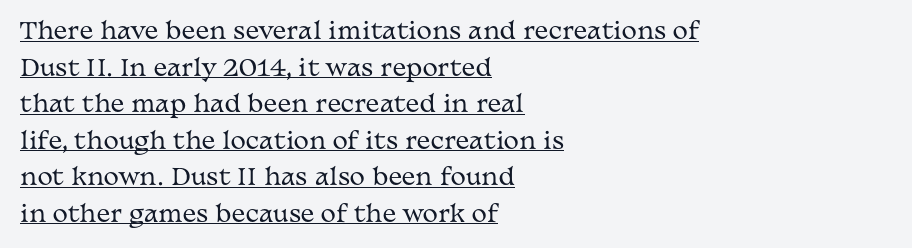
{"italic": "no", "bold": "no", "underline": "yes", "align": "left", "line_spacing": "normal", "line_spacing_ratio": 1.59, "letter_spacing": "normal", "letter_spacing_em": 0.0, "glyph_px": 23}
